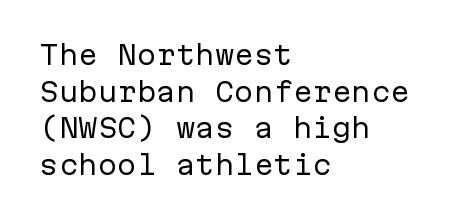
{"italic": "no", "bold": "no", "underline": "no", "align": "left", "line_spacing": "normal", "line_spacing_ratio": 1.41, "letter_spacing": "normal", "letter_spacing_em": 0.0, "glyph_px": 26}
